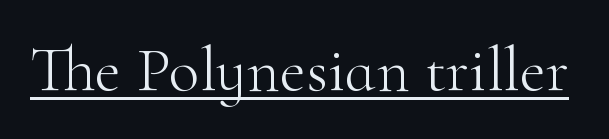
{"serif": "yes", "italic": "no", "bold": "no", "weight": "light", "width": "normal", "stroke_contrast": "high", "x_height": "small", "monospaced": "no", "underline": "yes", "letter_spacing": "normal", "letter_spacing_em": 0.0, "glyph_px": 64}
